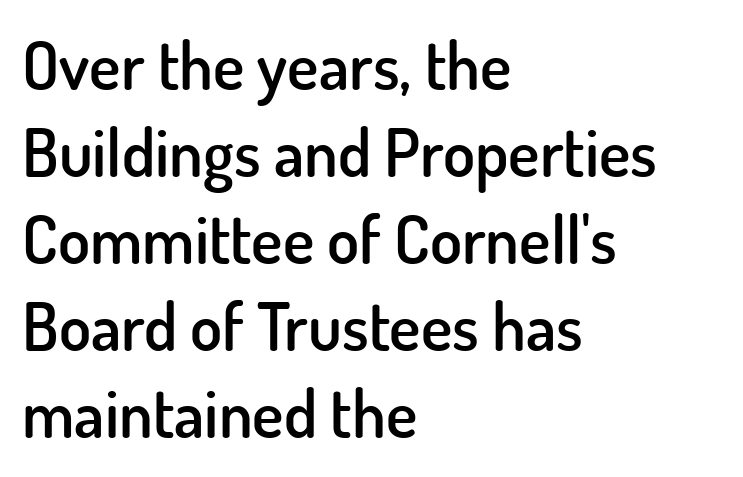
The image shows 66 px semibold sans-serif type, upright; set left-aligned, normal line spacing (1.32x), normal letter spacing, not underlined; low stroke contrast and a small x-height.
